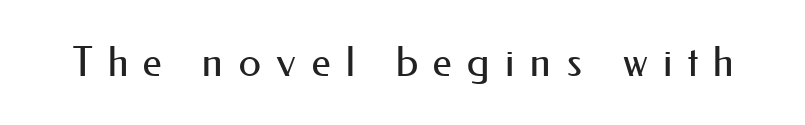
The image shows 41 px regular-weight sans-serif type, upright; set unusually wide letter spacing (+0.36 em), not underlined; medium stroke contrast and a small x-height.
